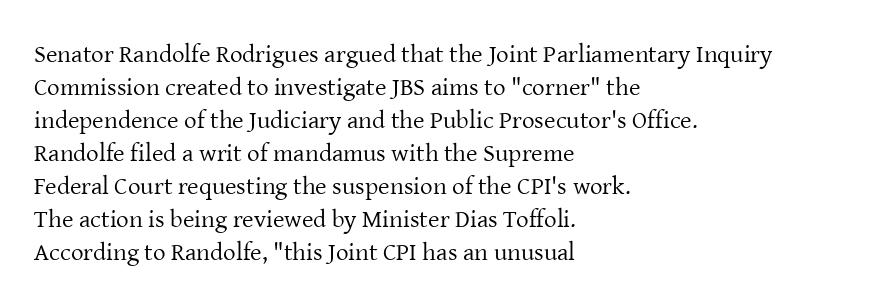
The image shows 25 px text type, upright; set left-aligned, normal line spacing (1.32x), normal letter spacing, not underlined.
